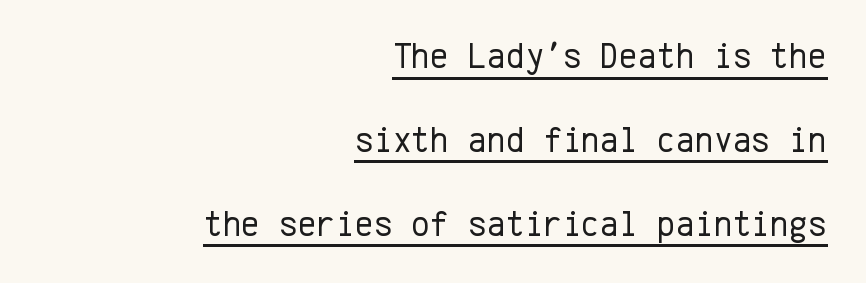
The image shows 36 px regular-weight sans-serif type, upright, monospaced; set right-aligned, loose line spacing (2.33x), normal letter spacing, underlined; low stroke contrast and a medium x-height.
